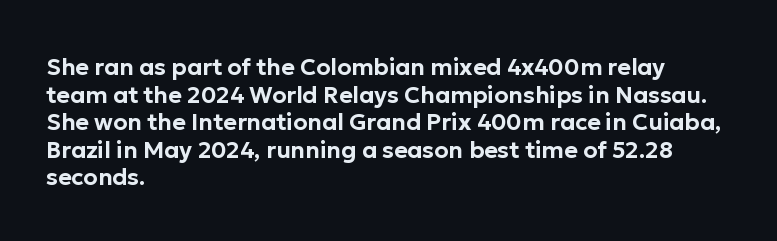
Q: Is the text italic (slanted)? A: No, it is upright.
Q: Is the text underlined? A: No.
Q: How is the paragraph aligned? A: Left-aligned.
Q: Is the spacing between letters normal or unusually wide? A: Normal.
